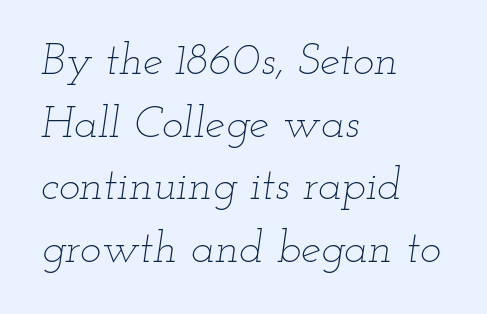
{"italic": "yes", "lean": "right", "slant_degrees": 12, "bold": "no", "weight": "thin", "width": "wide", "stroke_contrast": "low", "x_height": "small", "monospaced": "no", "underline": "no", "align": "left", "line_spacing": "normal", "line_spacing_ratio": 1.39, "letter_spacing": "normal", "letter_spacing_em": 0.0, "glyph_px": 45}
